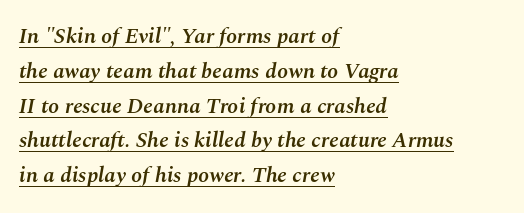
Quick note: italic. This sample uses plain, unmodified letter spacing. Every row of glyphs begins at an identical x-position on the left. The sample has been set in demibold, a notch under bold. This sample carries an underscore along the baseline area. Whoever set this chose a conventional vertical rhythm.
